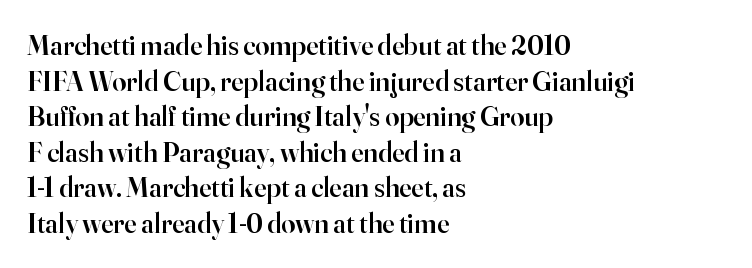
{"serif": "yes", "italic": "no", "bold": "semi", "weight": "semibold", "width": "normal", "stroke_contrast": "high", "x_height": "small", "monospaced": "no", "underline": "no", "align": "left", "line_spacing": "normal", "line_spacing_ratio": 1.27, "letter_spacing": "normal", "letter_spacing_em": 0.0, "glyph_px": 28}
